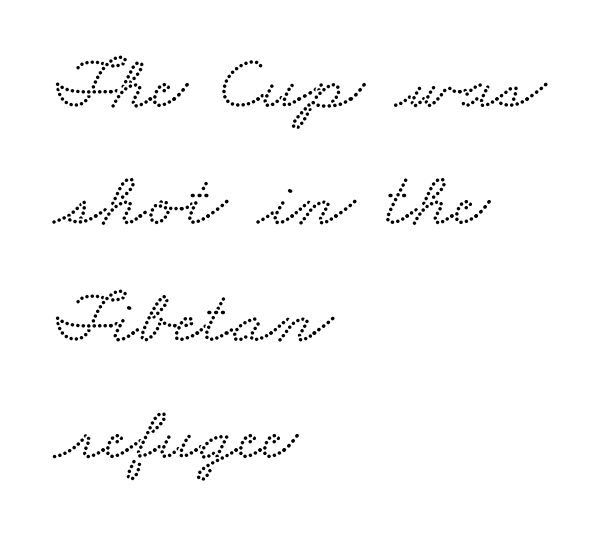
{"width": "wide", "stroke_contrast": "low", "x_height": "small", "monospaced": "no", "underline": "no", "align": "left", "line_spacing": "normal", "line_spacing_ratio": 1.5, "letter_spacing": "normal", "letter_spacing_em": 0.0, "glyph_px": 78}
